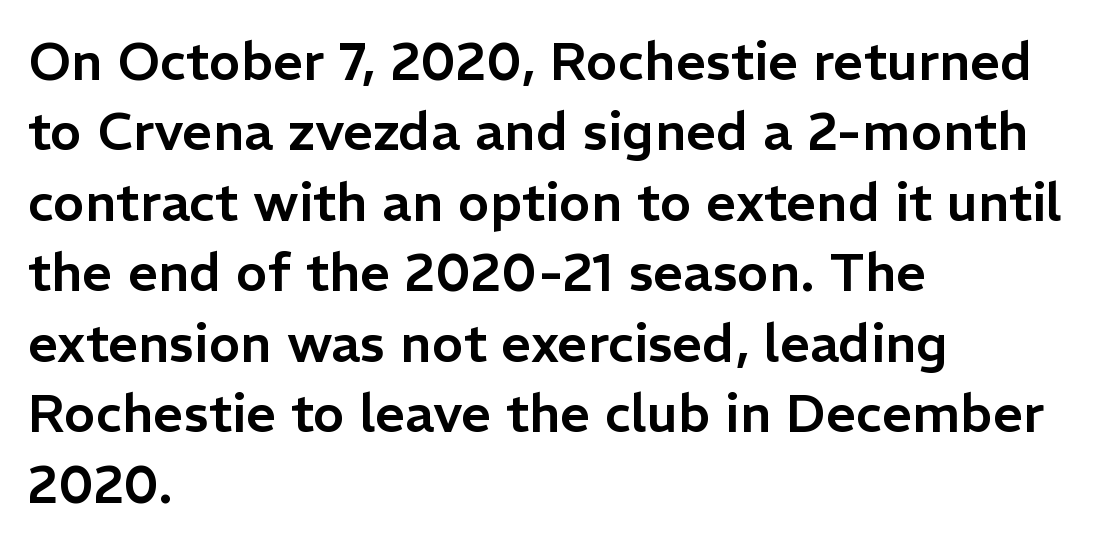
The image shows 53 px sans-serif type, upright; set left-aligned, normal line spacing (1.33x), normal letter spacing, not underlined; low stroke contrast and a medium x-height.
